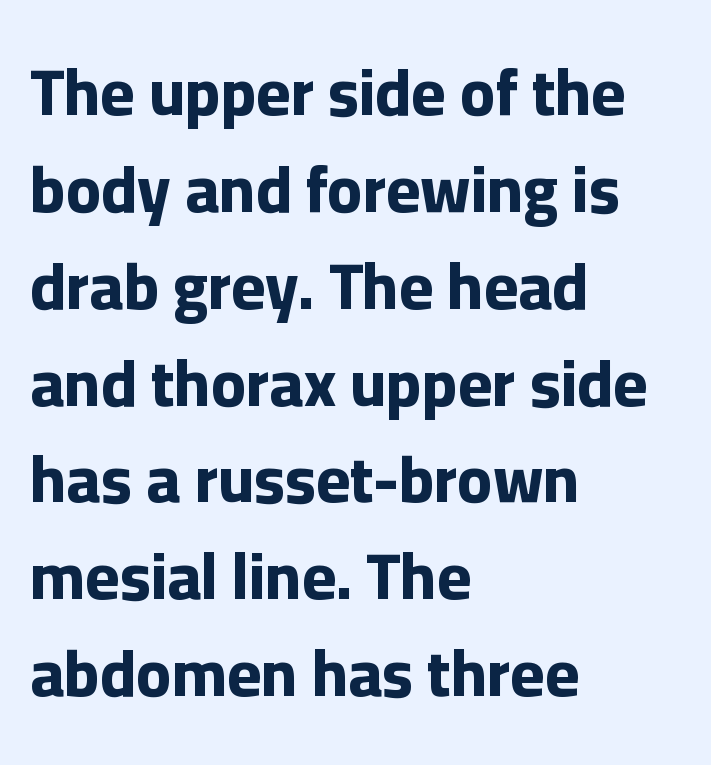
The image shows 65 px bold sans-serif type, upright; set left-aligned, normal line spacing (1.49x), normal letter spacing, not underlined; low stroke contrast and a medium x-height.
